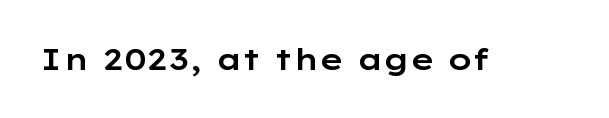
To sum up the face: it is a sans, with no serifs. Words appear dense and cohesive because spacing is normal. Ordinary non-slanted type is in use. The space directly below the letters is spotless. Looks like regular typesetting: each glyph gets only the width it needs.
